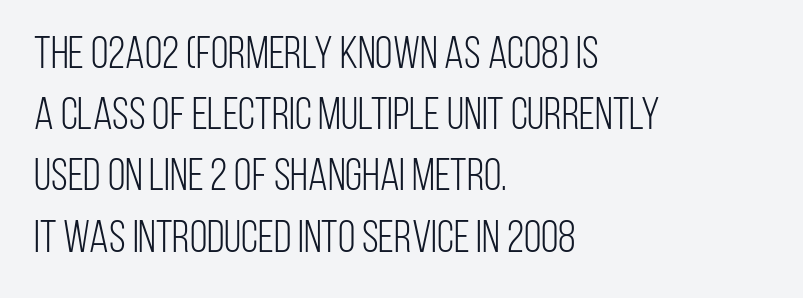
The image shows 45 px light, condensed sans-serif type, upright; set left-aligned, normal line spacing (1.36x), normal letter spacing, not underlined; low stroke contrast and a large x-height.
